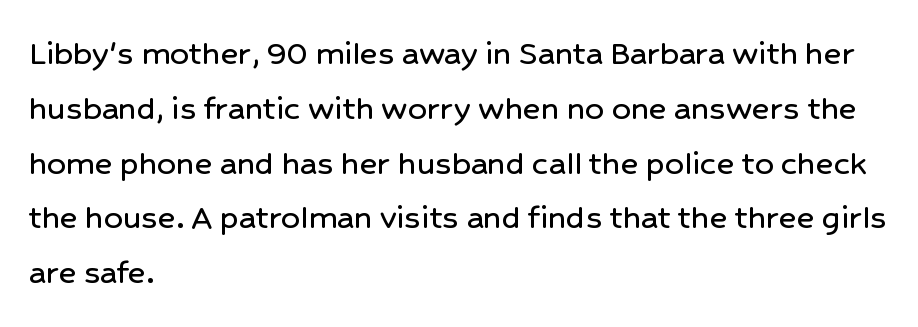
{"serif": "no", "italic": "no", "width": "normal", "stroke_contrast": "low", "x_height": "medium", "monospaced": "no", "underline": "no", "align": "left", "line_spacing": "normal", "line_spacing_ratio": 1.48, "letter_spacing": "normal", "letter_spacing_em": 0.0, "glyph_px": 37}
